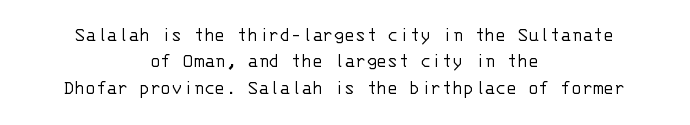
The letterforms sit shoulder to shoulder at normal distance. Is this a heavy cut? Hardly; it is regular or lighter. The zone under the glyphs is completely vacant. In CSS terms this would be text-align: center. The letters stand upright; this is a roman face. Horizontal bands of white between lines are of average thickness.
